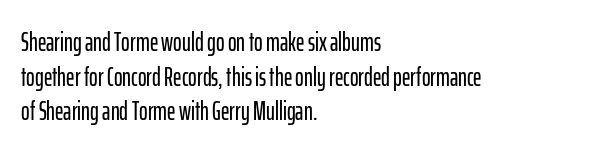
{"italic": "no", "underline": "no", "align": "left", "line_spacing": "normal", "line_spacing_ratio": 1.33, "letter_spacing": "normal", "letter_spacing_em": 0.0, "glyph_px": 26}
